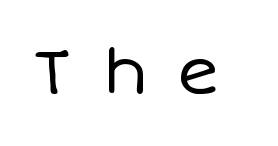
The image shows 64 px regular-weight type, upright; set unusually wide letter spacing (+0.48 em), not underlined; low stroke contrast and a large x-height.
